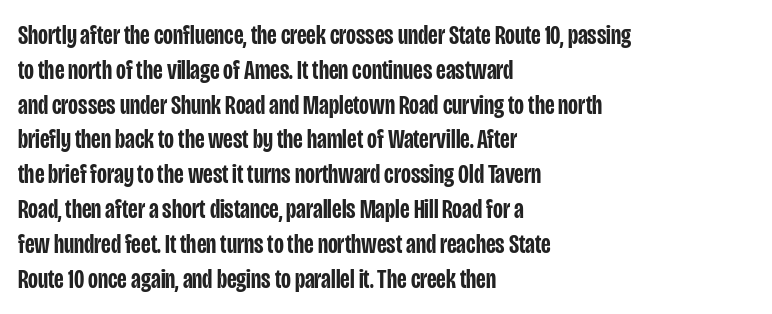
{"italic": "no", "bold": "semi", "underline": "no", "align": "left", "line_spacing": "normal", "line_spacing_ratio": 1.29, "letter_spacing": "normal", "letter_spacing_em": 0.0, "glyph_px": 27}
